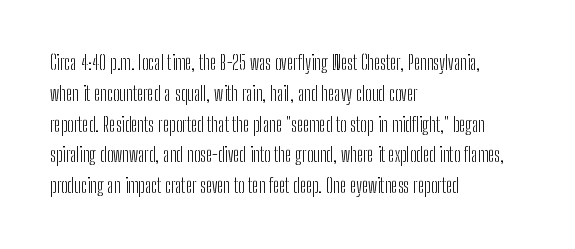
The image shows 20 px text type, upright; set left-aligned, normal line spacing (1.54x), normal letter spacing, not underlined.
